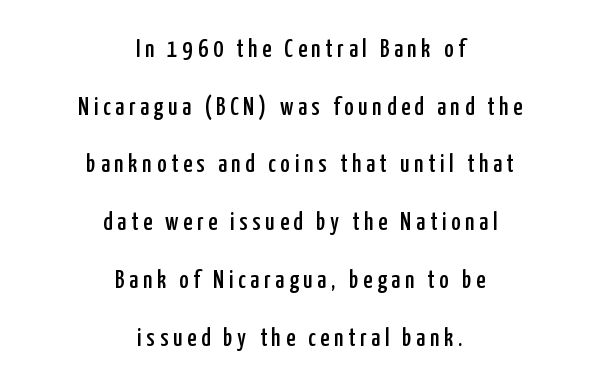
The image shows 25 px text type, upright; set centered, loose line spacing (2.31x), not underlined.
